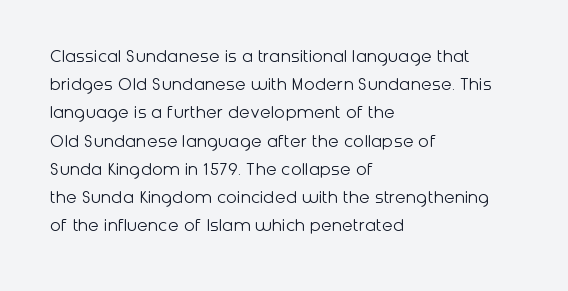
{"italic": "no", "bold": "no", "underline": "no", "align": "left", "line_spacing": "normal", "line_spacing_ratio": 1.41, "letter_spacing": "normal", "letter_spacing_em": 0.0, "glyph_px": 20}
